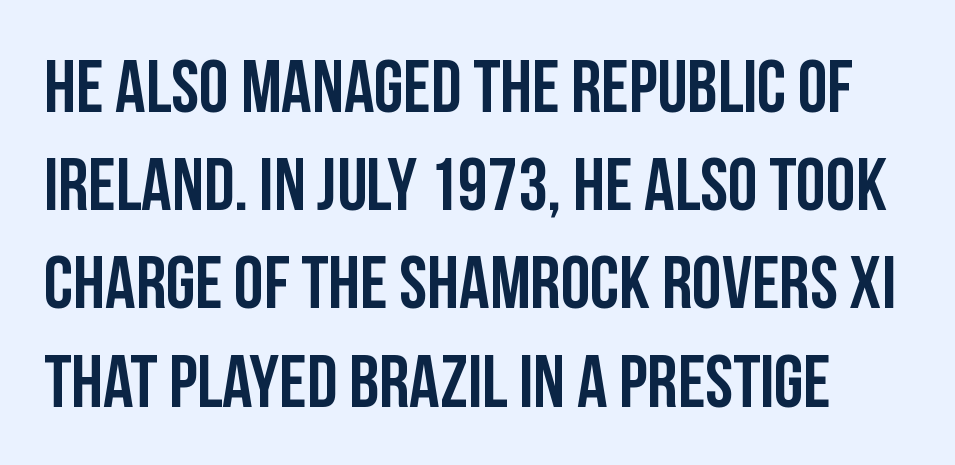
Q: Is the text italic (slanted)? A: No, it is upright.
Q: Is the typeface a serif or a sans-serif typeface? A: Sans-serif.
Q: Is the text underlined? A: No.
Q: Is the spacing between letters normal or unusually wide? A: Normal.
Q: Is the spacing between lines tight, normal or loose? A: Normal.
Q: Width (condensed, normal, or wide)? A: Condensed.
Q: Stroke contrast? A: Low.
Q: x-height? A: Large.
Q: Monospaced? A: No.
